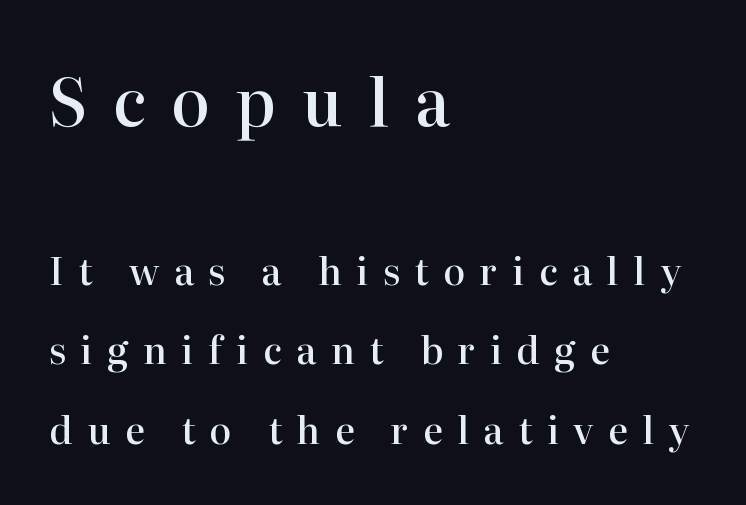
{"serif": "yes", "italic": "no", "bold": "semi", "weight": "semibold", "width": "normal", "stroke_contrast": "high", "x_height": "medium", "monospaced": "no", "underline": "no", "align": "left", "line_spacing": "loose", "line_spacing_ratio": 2.15, "letter_spacing": "wide", "letter_spacing_em": 0.39, "larger_block": "first", "size_ratio": 1.76, "glyph_px": 65}
